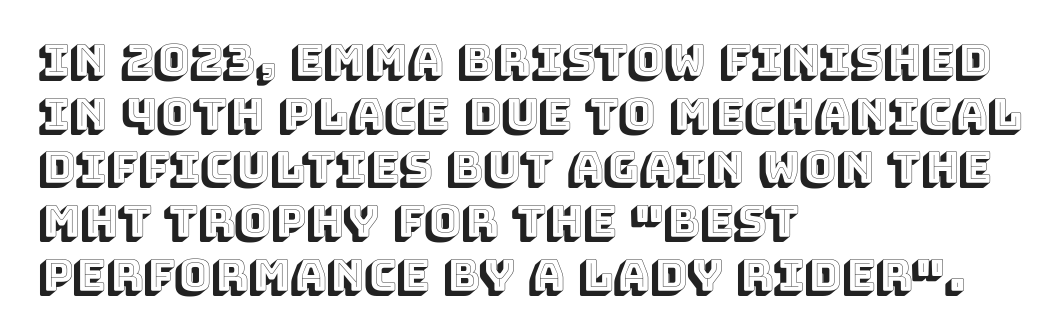
The image shows 44 px text type, upright; set left-aligned, line spacing 1.22x, normal letter spacing, not underlined; a large x-height.
